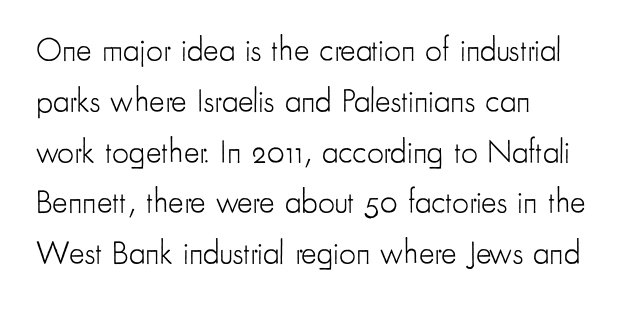
Q: Is the text bold? A: No.
Q: Is the text italic (slanted)? A: No, it is upright.
Q: Is the typeface a serif or a sans-serif typeface? A: Sans-serif.
Q: Is the text underlined? A: No.
Q: How is the paragraph aligned? A: Left-aligned.
Q: Is the spacing between letters normal or unusually wide? A: Normal.
Q: Is the spacing between lines tight, normal or loose? A: Normal.
Q: Width (condensed, normal, or wide)? A: Condensed.
Q: Stroke contrast? A: Low.
Q: x-height? A: Small.
Q: Monospaced? A: No.
